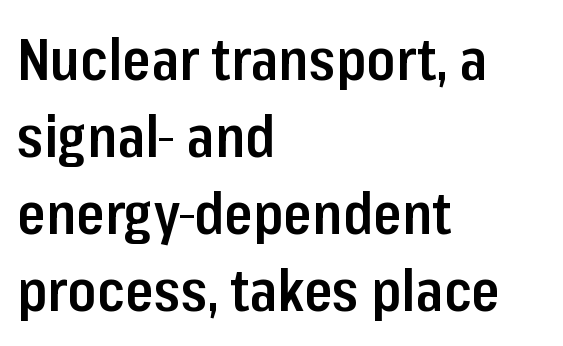
Glyph-to-glyph distance matches everyday printed text. Proportional: the letters do not fall into vertical columns. Stems and bowls a touch heavier than normal — semibold. Casual observation: everything's shoved over to the left.
